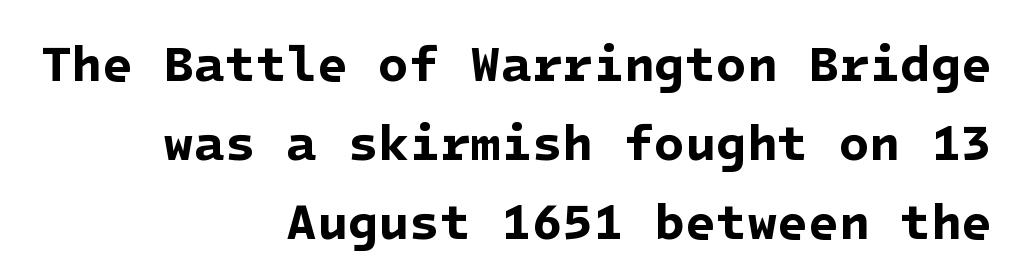
Q: Is the text bold? A: Yes.
Q: Is the typeface a serif or a sans-serif typeface? A: Sans-serif.
Q: Is the text underlined? A: No.
Q: How is the paragraph aligned? A: Right-aligned.
Q: Is the spacing between letters normal or unusually wide? A: Normal.
Q: Is the spacing between lines tight, normal or loose? A: Normal.
Q: Width (condensed, normal, or wide)? A: Normal.
Q: Stroke contrast? A: Low.
Q: x-height? A: Medium.
